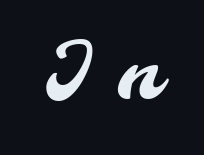
The image shows 77 px sans-serif type; set unusually wide letter spacing (+0.35 em), not underlined; medium stroke contrast and a small x-height.
